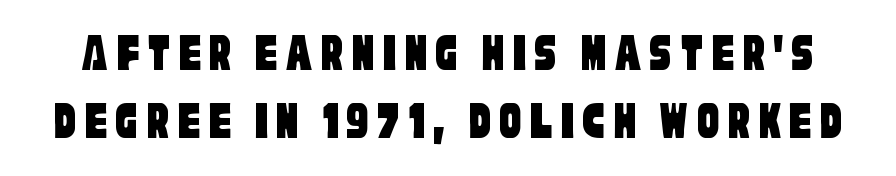
The passage shown is typed in a proportional face where columns would drift. Observe the absence of serifs on each vertical stroke in this sample. Rule under the text: the space is simply empty.
